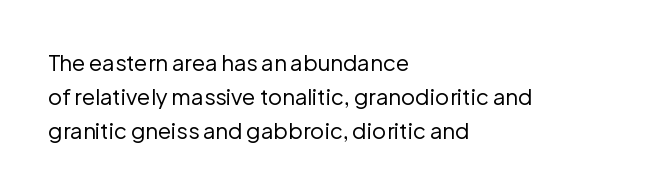
Caption: multi-line text, flush left, ragged right. Rendered with straight, roman letterforms. Beneath every word, the page is bare. Weight: not bold — regular or lighter. Nobody touched the tracking dial on this one. Vertically, the passage feels balanced, rows spaced as you'd expect.
